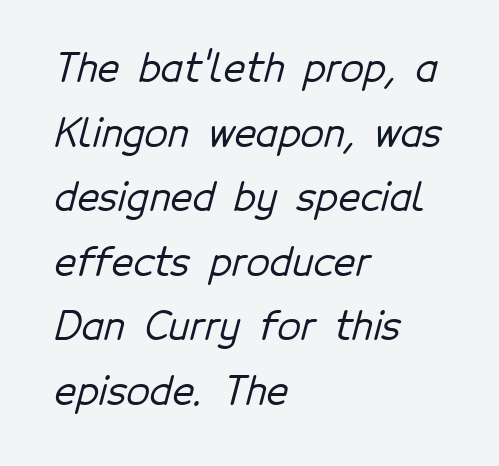
Q: Is the typeface a serif or a sans-serif typeface? A: Sans-serif.
Q: Is the text underlined? A: No.
Q: How is the paragraph aligned? A: Left-aligned.
Q: Is the spacing between letters normal or unusually wide? A: Normal.
Q: Is the spacing between lines tight, normal or loose? A: Normal.
Q: Width (condensed, normal, or wide)? A: Normal.
Q: Stroke contrast? A: Low.
Q: x-height? A: Medium.
Q: Monospaced? A: No.
